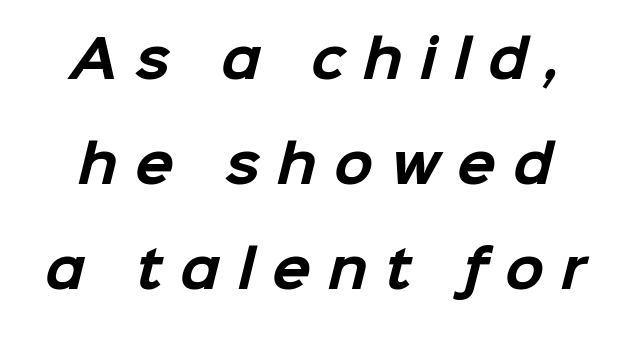
The image shows 51 px bold sans-serif type; set loose line spacing (2.06x), unusually wide letter spacing (+0.34 em), not underlined; low stroke contrast and a medium x-height.
